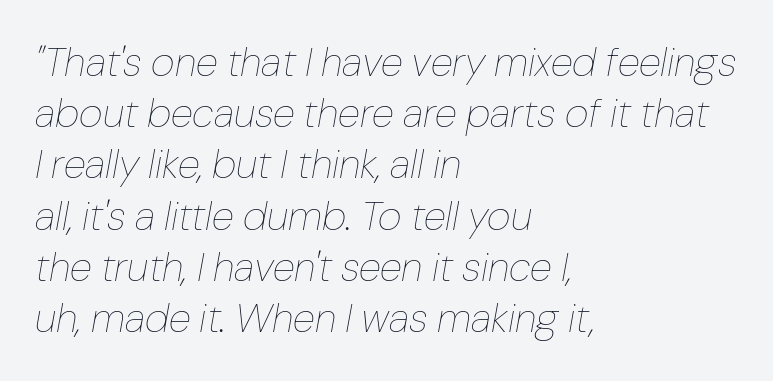
The letters sit at their default tracking, neither squeezed nor spread. Horizontal bands of white between lines are of average thickness. The area under the type is left untouched. The font sits on the lighter half of the weight spectrum, regular included.
